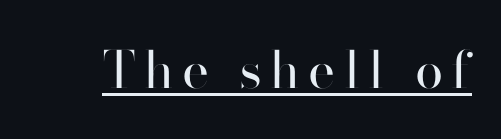
Q: Is the text bold? A: No.
Q: Is the text italic (slanted)? A: No, it is upright.
Q: Is the typeface a serif or a sans-serif typeface? A: Sans-serif.
Q: Is the text underlined? A: Yes.
Q: Width (condensed, normal, or wide)? A: Normal.
Q: Stroke contrast? A: High.
Q: x-height? A: Small.
Q: Monospaced? A: No.
